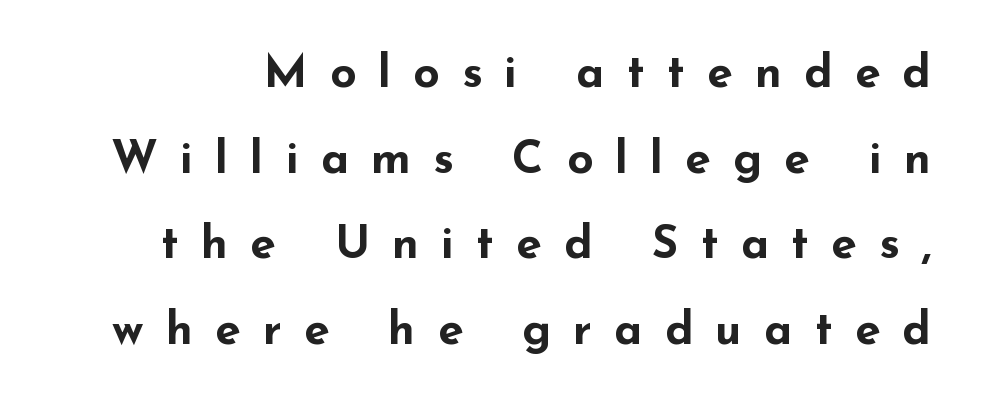
Q: Is the text bold? A: Yes.
Q: Is the text italic (slanted)? A: No, it is upright.
Q: Is the typeface a serif or a sans-serif typeface? A: Sans-serif.
Q: Is the text underlined? A: No.
Q: Is the spacing between letters normal or unusually wide? A: Unusually wide.
Q: Width (condensed, normal, or wide)? A: Wide.
Q: Stroke contrast? A: Low.
Q: x-height? A: Small.
Q: Monospaced? A: No.
